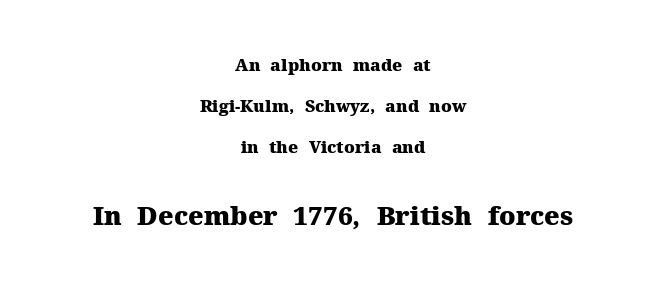
{"italic": "no", "bold": "yes", "underline": "no", "align": "center", "line_spacing": "loose", "line_spacing_ratio": 2.41, "letter_spacing": "normal", "letter_spacing_em": 0.0, "larger_block": "second", "size_ratio": 1.53, "glyph_px": 26}
